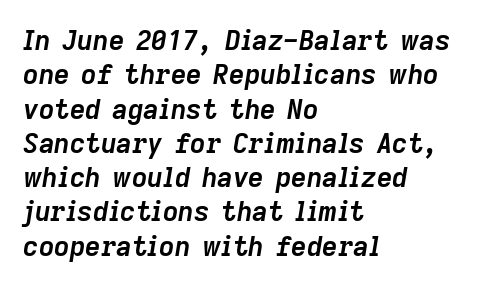
Words float on clear page, feet unadorned. The line-height multiplier appears to be the usual default. Looking at the ascenders, they clearly lean. These lines carry a lot of weight — the face is fully bold.
